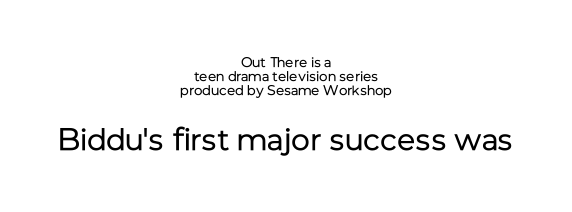
Q: Is the text bold? A: No.
Q: Is the text italic (slanted)? A: No, it is upright.
Q: Is the typeface a serif or a sans-serif typeface? A: Sans-serif.
Q: Is the text underlined? A: No.
Q: How is the paragraph aligned? A: Centered.
Q: Is the spacing between letters normal or unusually wide? A: Normal.
Q: Is the spacing between lines tight, normal or loose? A: Tight.
Q: Which block of text is set in a larger size, the first (top) or the second (bottom)? A: The second (bottom) one.
Q: Width (condensed, normal, or wide)? A: Normal.
Q: Stroke contrast? A: Low.
Q: x-height? A: Medium.
Q: Monospaced? A: No.
